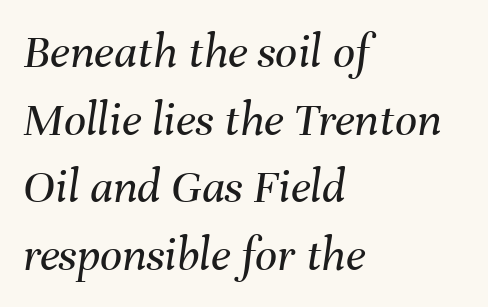
Type without underlining. The typesetting does not lean heavy: it is not bold. You could not count columns in this text — the font is proportionally spaced. The gaps between neighbouring characters are ordinary and unremarkable. Regarding leading, the lines here are spaced in the standard way.
